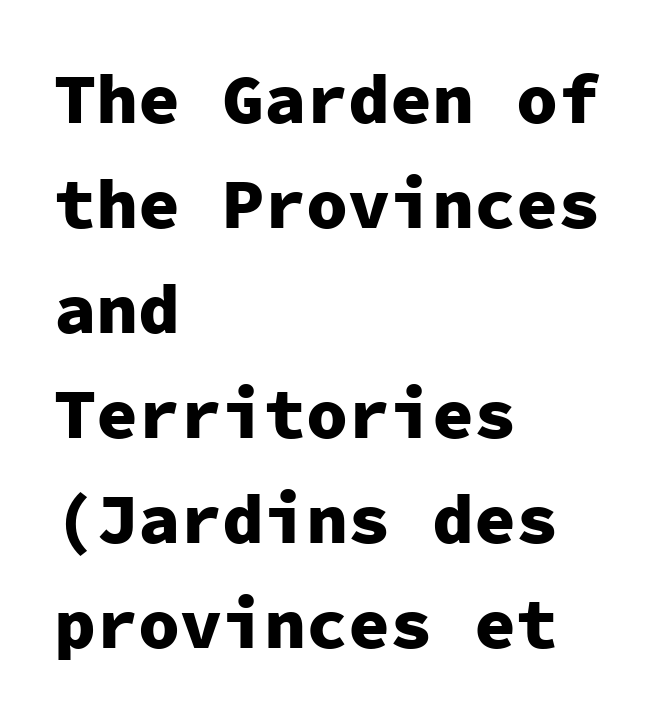
The image shows 70 px heavy sans-serif type, upright, monospaced; set left-aligned, normal line spacing (1.5x), normal letter spacing, not underlined; low stroke contrast and a medium x-height.
